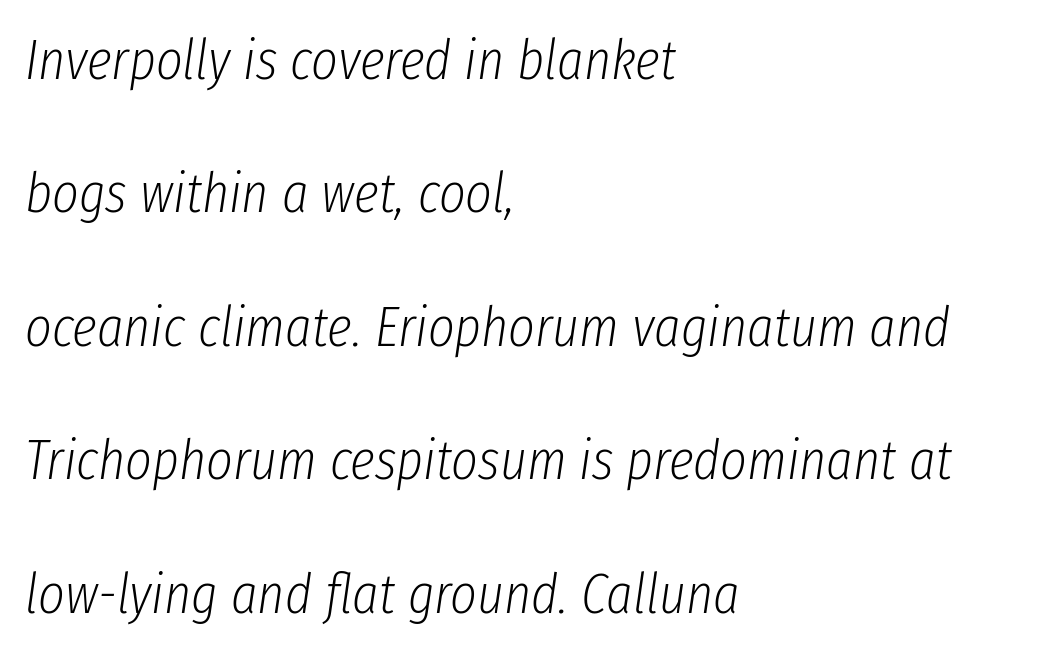
{"italic": "yes", "lean": "right", "slant_degrees": 8, "bold": "no", "weight": "light", "width": "condensed", "stroke_contrast": "low", "x_height": "medium", "monospaced": "no", "underline": "no", "align": "left", "line_spacing": "loose", "line_spacing_ratio": 2.34, "letter_spacing": "normal", "letter_spacing_em": 0.0, "glyph_px": 57}
